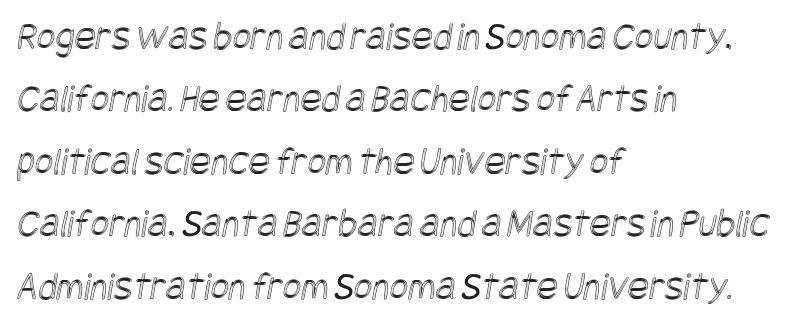
Q: Is the text underlined? A: No.
Q: How is the paragraph aligned? A: Left-aligned.
Q: Is the spacing between letters normal or unusually wide? A: Normal.
Q: Is the spacing between lines tight, normal or loose? A: Normal.
Q: Width (condensed, normal, or wide)? A: Condensed.
Q: x-height? A: Large.
